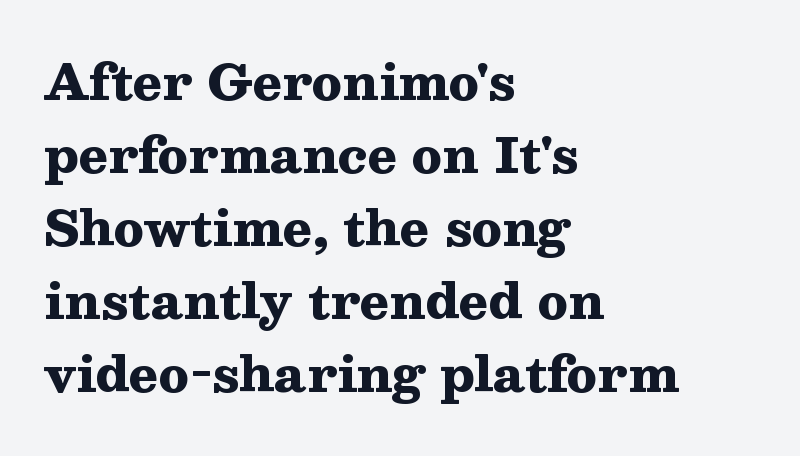
Q: Is the text bold? A: Yes.
Q: Is the text italic (slanted)? A: No, it is upright.
Q: Is the typeface a serif or a sans-serif typeface? A: Serif.
Q: Is the text underlined? A: No.
Q: How is the paragraph aligned? A: Left-aligned.
Q: Is the spacing between letters normal or unusually wide? A: Normal.
Q: Is the spacing between lines tight, normal or loose? A: Normal.
Q: Width (condensed, normal, or wide)? A: Wide.
Q: Stroke contrast? A: Medium.
Q: x-height? A: Medium.
Q: Monospaced? A: No.
